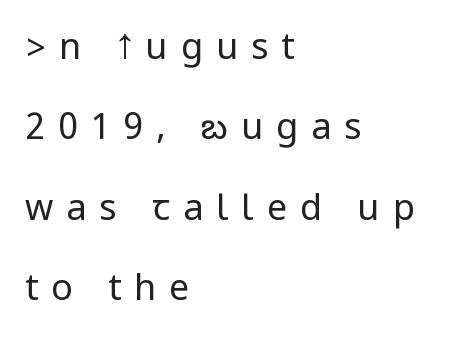
{"serif": "no", "italic": "no", "bold": "no", "weight": "regular", "width": "condensed", "stroke_contrast": "low", "underline": "no", "align": "left", "line_spacing": "loose", "line_spacing_ratio": 2.23, "letter_spacing": "wide", "letter_spacing_em": 0.36, "glyph_px": 36}
